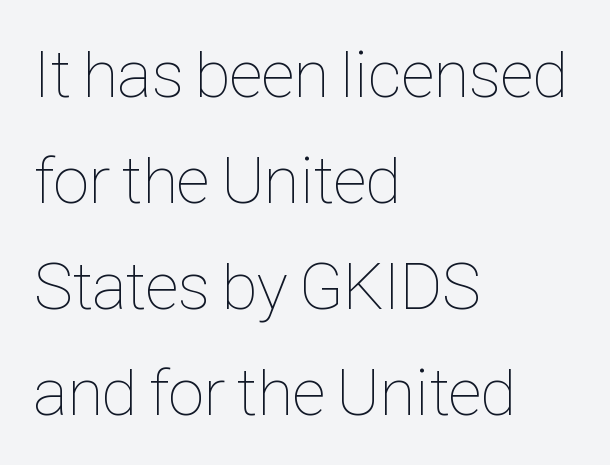
The image shows 67 px thin, condensed type, upright; set left-aligned, normal line spacing (1.58x), normal letter spacing, not underlined; low stroke contrast and a medium x-height.
